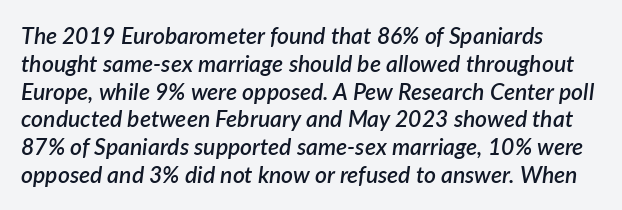
{"italic": "yes", "lean": "right", "slant_degrees": 7, "bold": "semi", "underline": "no", "line_spacing_ratio": 1.21, "letter_spacing": "normal", "letter_spacing_em": 0.0, "glyph_px": 23}
